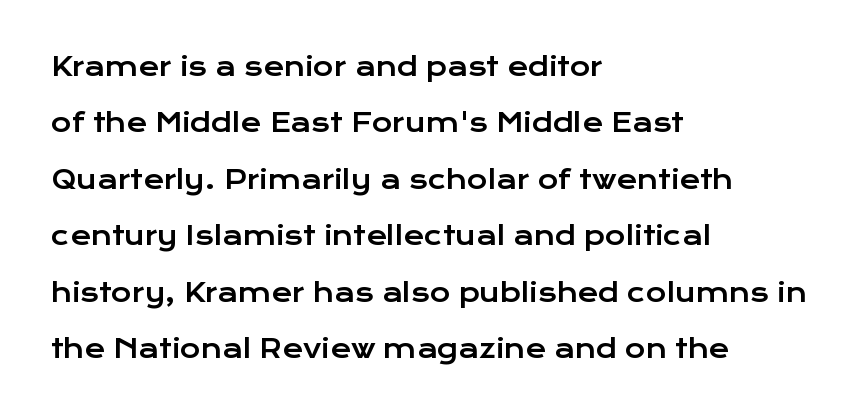
{"italic": "no", "underline": "no", "align": "left", "line_spacing": "loose", "line_spacing_ratio": 2.26, "letter_spacing": "normal", "letter_spacing_em": 0.0, "glyph_px": 25}
